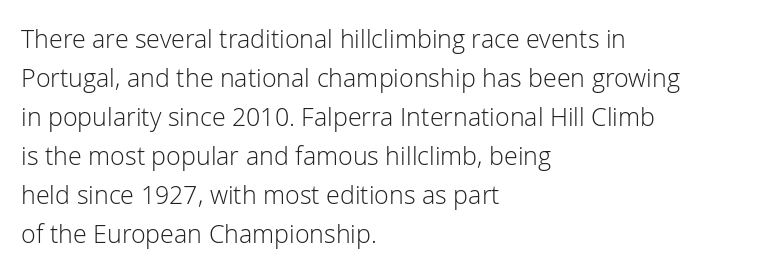
{"italic": "no", "bold": "no", "underline": "no", "align": "left", "line_spacing": "normal", "line_spacing_ratio": 1.56, "letter_spacing": "normal", "letter_spacing_em": 0.0, "glyph_px": 25}
